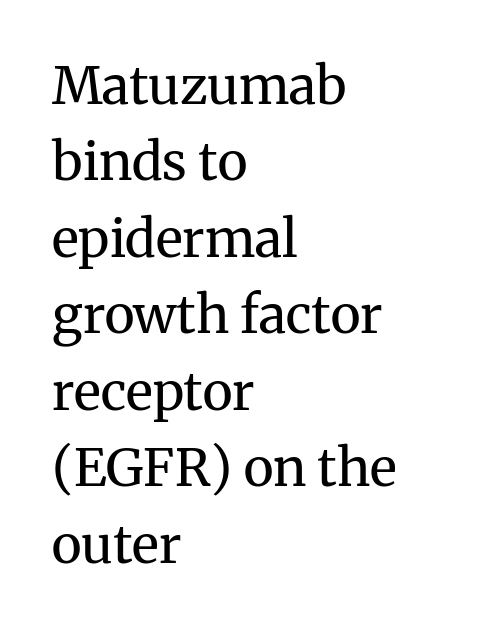
The image shows 52 px regular-weight serif type, upright; set left-aligned, normal line spacing (1.47x), normal letter spacing, not underlined; medium stroke contrast and a medium x-height.
